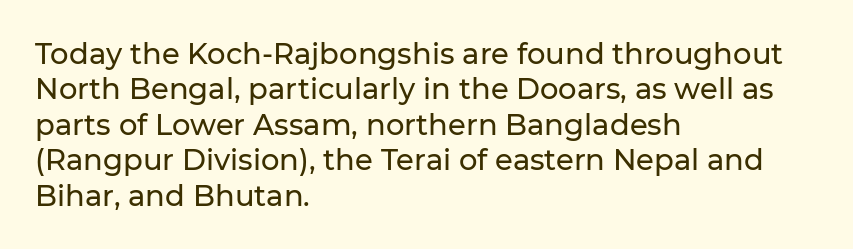
Q: Is the text italic (slanted)? A: No, it is upright.
Q: Is the typeface a serif or a sans-serif typeface? A: Sans-serif.
Q: Is the text underlined? A: No.
Q: How is the paragraph aligned? A: Left-aligned.
Q: Is the spacing between letters normal or unusually wide? A: Normal.
Q: Width (condensed, normal, or wide)? A: Normal.
Q: Stroke contrast? A: Low.
Q: x-height? A: Medium.
Q: Monospaced? A: No.
